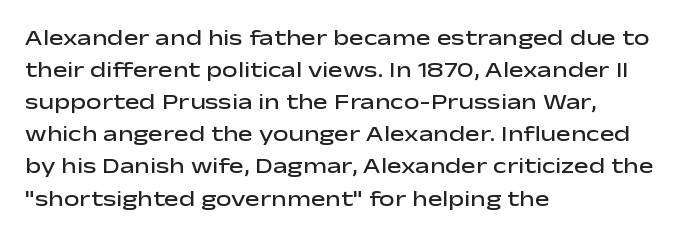
{"italic": "no", "bold": "semi", "underline": "no", "align": "left", "line_spacing": "normal", "line_spacing_ratio": 1.46, "letter_spacing": "normal", "letter_spacing_em": 0.0, "glyph_px": 22}
